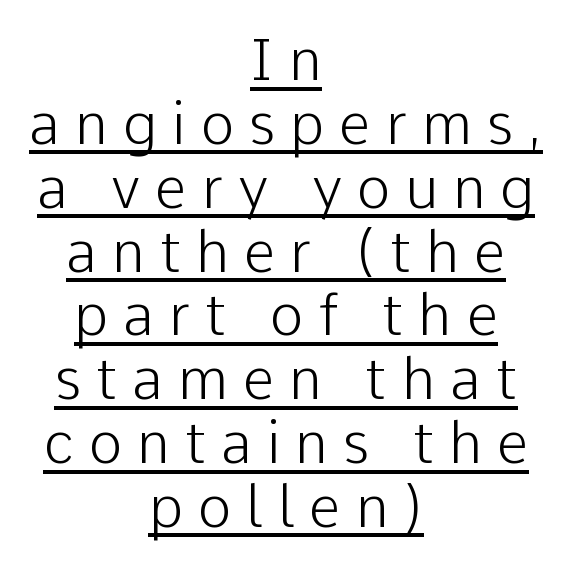
{"serif": "no", "italic": "no", "bold": "no", "weight": "light", "width": "normal", "stroke_contrast": "low", "x_height": "medium", "monospaced": "no", "underline": "yes", "align": "center", "line_spacing": "tight", "line_spacing_ratio": 1.12, "letter_spacing": "wide", "letter_spacing_em": 0.26, "glyph_px": 57}
